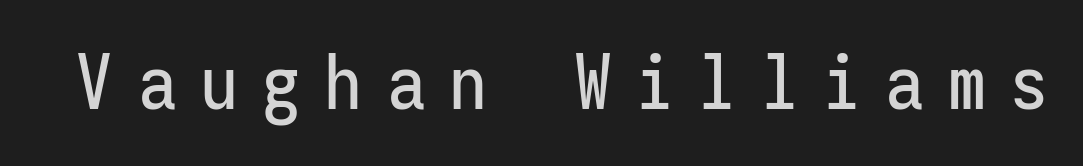
The image shows 76 px condensed sans-serif type, upright, monospaced; set unusually wide letter spacing (+0.32 em), not underlined; low stroke contrast and a medium x-height.
